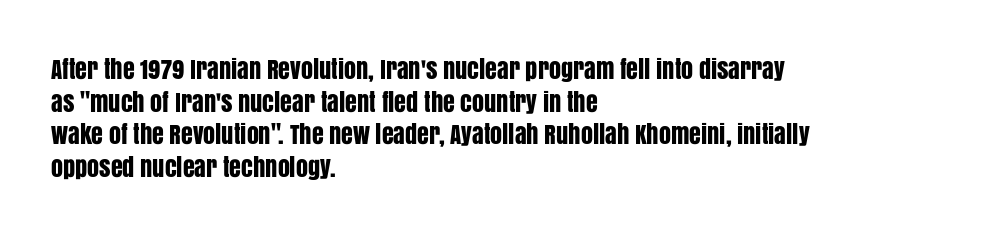
Q: Is the text italic (slanted)? A: No, it is upright.
Q: Is the text underlined? A: No.
Q: How is the paragraph aligned? A: Left-aligned.
Q: Is the spacing between letters normal or unusually wide? A: Normal.
Q: Is the spacing between lines tight, normal or loose? A: Normal.
